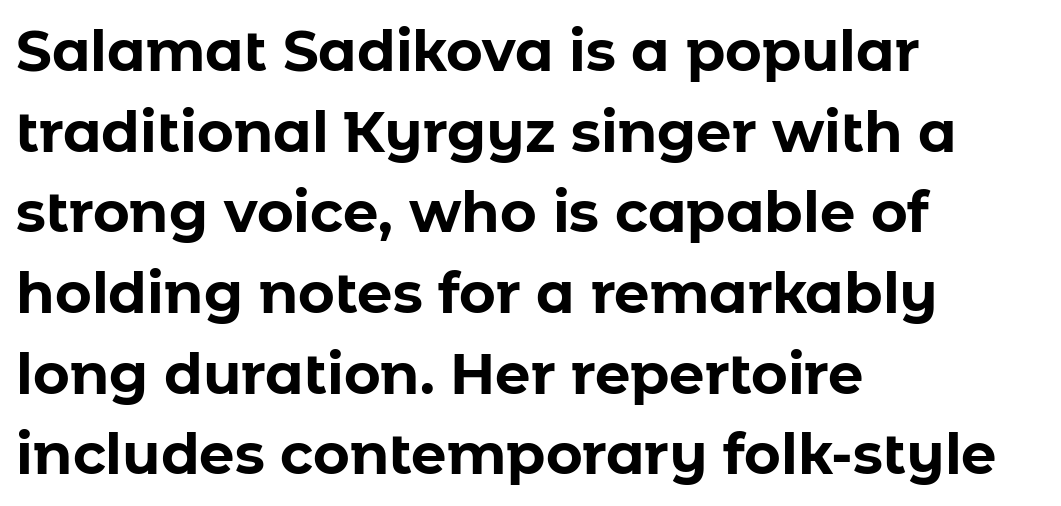
Q: Is the text bold? A: Yes.
Q: Is the text italic (slanted)? A: No, it is upright.
Q: Is the typeface a serif or a sans-serif typeface? A: Sans-serif.
Q: Is the text underlined? A: No.
Q: How is the paragraph aligned? A: Left-aligned.
Q: Is the spacing between letters normal or unusually wide? A: Normal.
Q: Is the spacing between lines tight, normal or loose? A: Normal.
Q: Width (condensed, normal, or wide)? A: Normal.
Q: Stroke contrast? A: Low.
Q: x-height? A: Medium.
Q: Monospaced? A: No.
